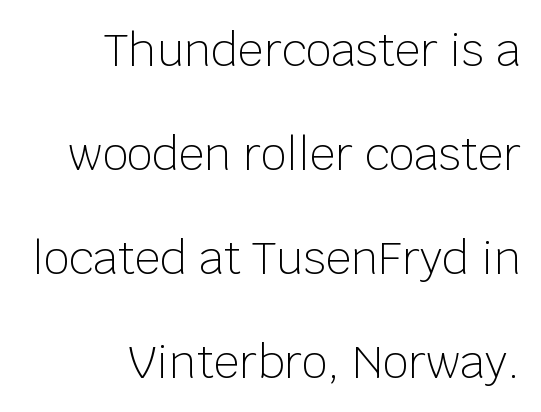
The image shows 45 px light sans-serif type, upright; set right-aligned, loose line spacing (2.31x), normal letter spacing, not underlined; low stroke contrast and a large x-height.
